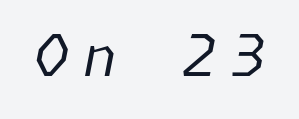
The whole block is typeset with a tilt. You could only call the tracking loose — the letters float apart. The passage shown is not underscored anywhere. Nothing heavy about these letters — not bold at all.
